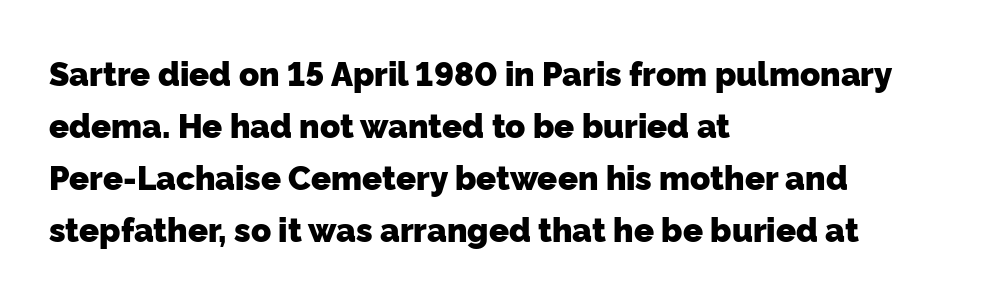
{"serif": "no", "bold": "yes", "weight": "heavy", "width": "normal", "stroke_contrast": "low", "x_height": "medium", "monospaced": "no", "underline": "no", "align": "left", "line_spacing": "normal", "line_spacing_ratio": 1.58, "letter_spacing": "normal", "letter_spacing_em": 0.0, "glyph_px": 33}
